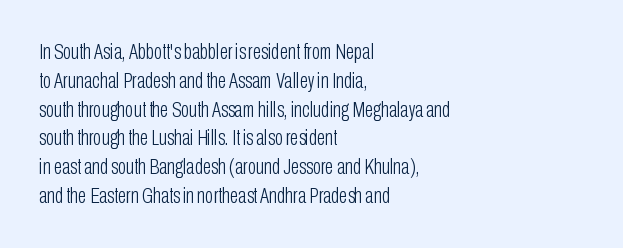
Q: Is the text bold? A: No.
Q: Is the text italic (slanted)? A: No, it is upright.
Q: Is the text underlined? A: No.
Q: How is the paragraph aligned? A: Left-aligned.
Q: Is the spacing between letters normal or unusually wide? A: Normal.
Q: Is the spacing between lines tight, normal or loose? A: Normal.
